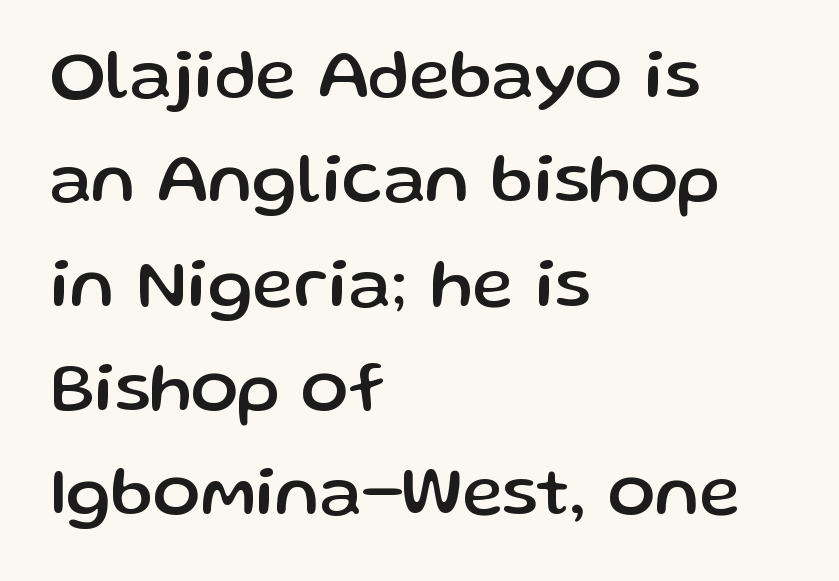
The image shows 70 px sans-serif type, upright; set left-aligned, normal line spacing (1.49x), normal letter spacing, not underlined; low stroke contrast and a medium x-height.
